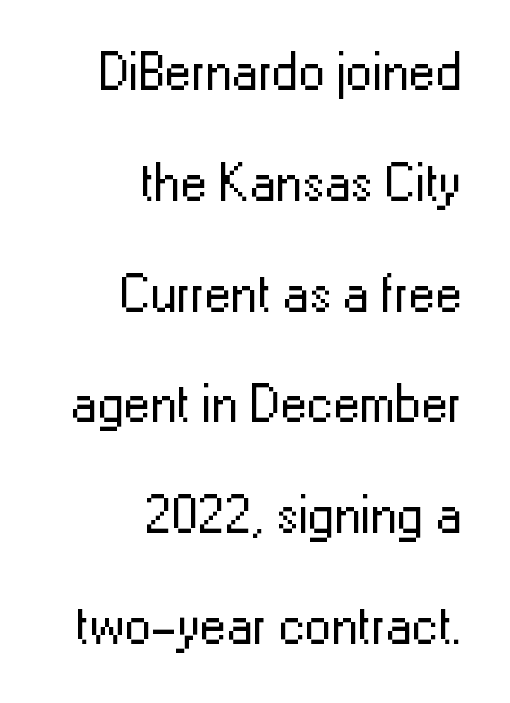
Is there much room between lines? Yes — plenty of vertical air separates them. The strokes carry an ordinary text weight at most. The face used here is rendered with its standard letterfit. Grotesque or geometric, the face here clearly has no serifs.
